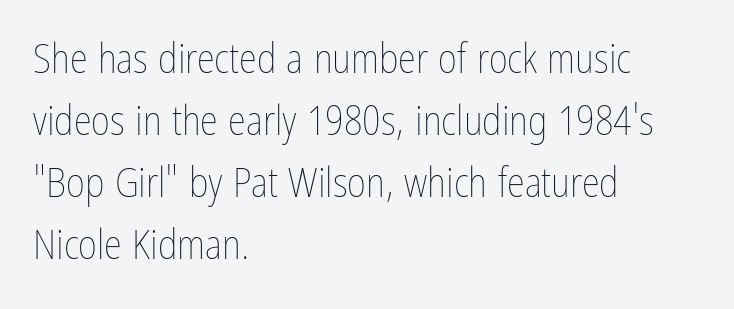
Q: Is the text bold? A: No.
Q: Is the text italic (slanted)? A: No, it is upright.
Q: Is the text underlined? A: No.
Q: How is the paragraph aligned? A: Left-aligned.
Q: Is the spacing between letters normal or unusually wide? A: Normal.
Q: Is the spacing between lines tight, normal or loose? A: Normal.
Q: Width (condensed, normal, or wide)? A: Condensed.
Q: Stroke contrast? A: Low.
Q: x-height? A: Medium.
Q: Monospaced? A: No.
